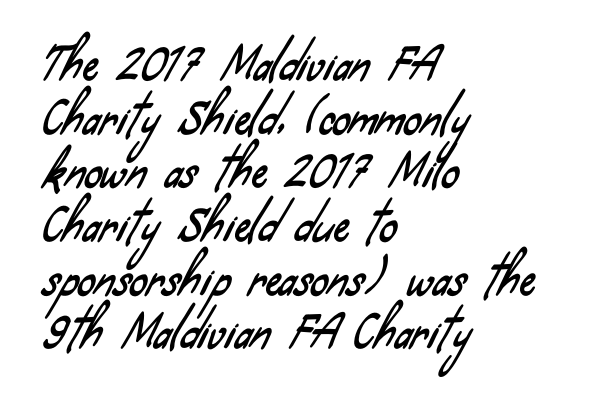
The image shows 44 px condensed sans-serif type; set left-aligned, line spacing 1.22x, normal letter spacing, not underlined; low stroke contrast and a small x-height.
